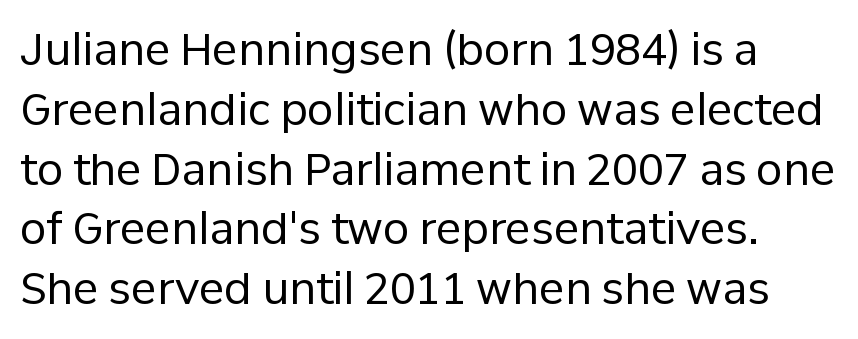
{"serif": "no", "italic": "no", "bold": "no", "weight": "regular", "width": "normal", "stroke_contrast": "low", "x_height": "medium", "monospaced": "no", "underline": "no", "line_spacing": "normal", "line_spacing_ratio": 1.39, "letter_spacing": "normal", "letter_spacing_em": 0.0, "glyph_px": 43}
